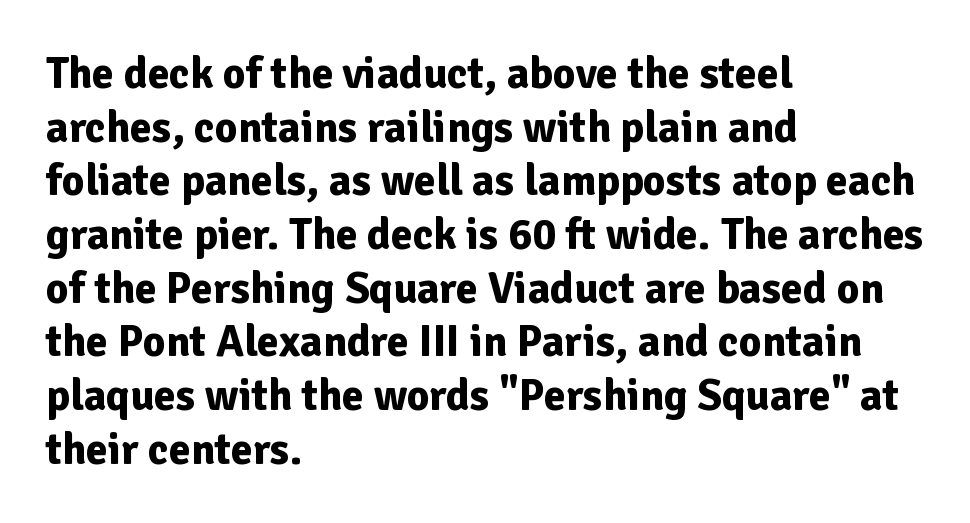
The image shows 44 px bold sans-serif type, upright; set left-aligned, line spacing 1.22x, normal letter spacing, not underlined; low stroke contrast and a medium x-height.
